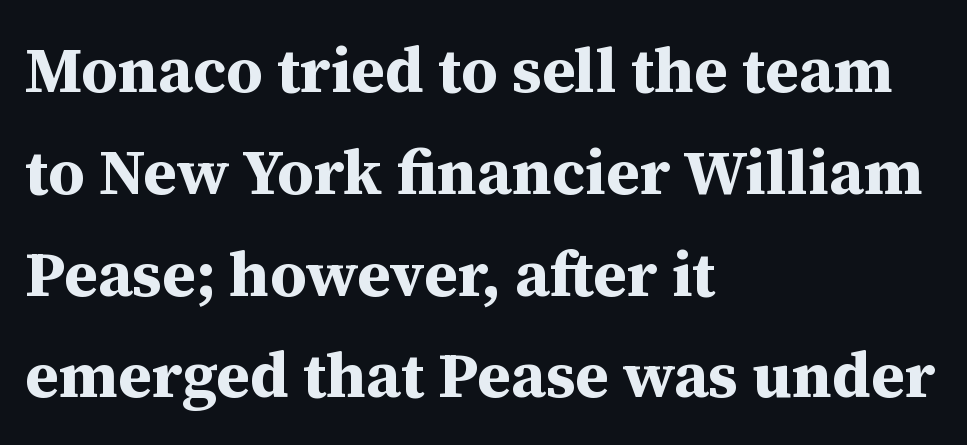
{"serif": "yes", "italic": "no", "bold": "yes", "weight": "bold", "width": "normal", "stroke_contrast": "medium", "x_height": "medium", "monospaced": "no", "underline": "no", "align": "left", "line_spacing": "normal", "line_spacing_ratio": 1.59, "letter_spacing": "normal", "letter_spacing_em": 0.0, "glyph_px": 64}
